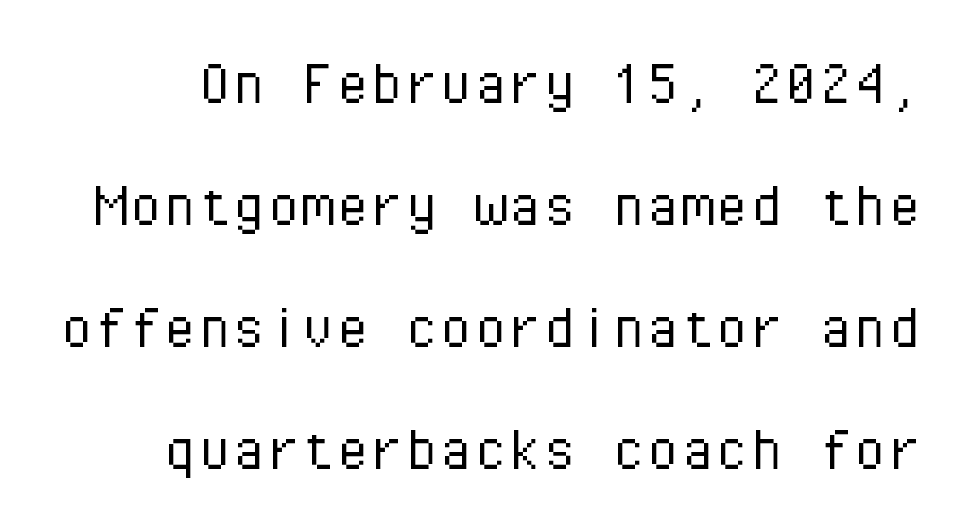
The rendering shows plain stroke endings on the letterforms — a sans-serif design. Letters rest on an invisible, unmarked baseline. The horizontal fit of the characters is conventional and even. The typography opts for an upright posture over an oblique one.
